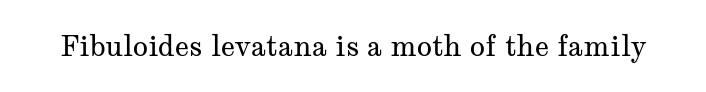
The image shows 28 px regular-weight, wide serif type, upright; set normal letter spacing, not underlined; medium stroke contrast and a medium x-height.
